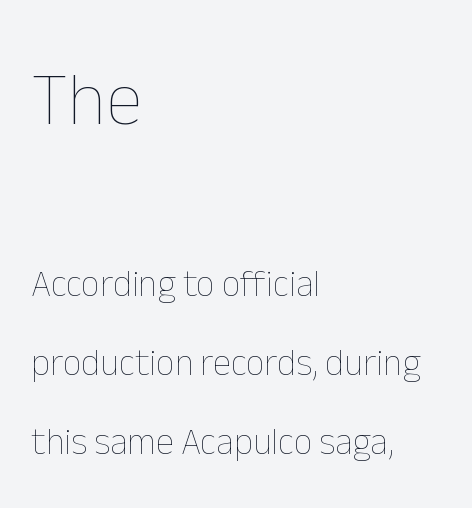
Q: Is the text bold? A: No.
Q: Is the text italic (slanted)? A: No, it is upright.
Q: Is the text underlined? A: No.
Q: How is the paragraph aligned? A: Left-aligned.
Q: Is the spacing between letters normal or unusually wide? A: Normal.
Q: Is the spacing between lines tight, normal or loose? A: Loose.
Q: Which block of text is set in a larger size, the first (top) or the second (bottom)? A: The first (top) one.
Q: Width (condensed, normal, or wide)? A: Normal.
Q: Stroke contrast? A: Low.
Q: x-height? A: Medium.
Q: Monospaced? A: No.
